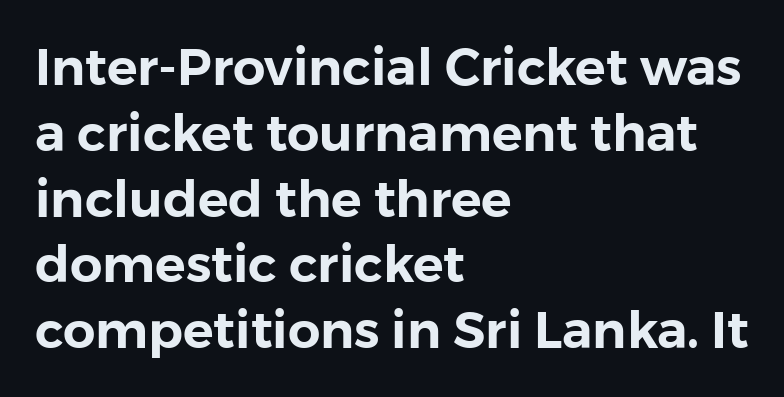
Q: Is the text italic (slanted)? A: No, it is upright.
Q: Is the typeface a serif or a sans-serif typeface? A: Sans-serif.
Q: Is the text underlined? A: No.
Q: How is the paragraph aligned? A: Left-aligned.
Q: Is the spacing between letters normal or unusually wide? A: Normal.
Q: Is the spacing between lines tight, normal or loose? A: Normal.
Q: Width (condensed, normal, or wide)? A: Normal.
Q: x-height? A: Medium.
Q: Monospaced? A: No.
